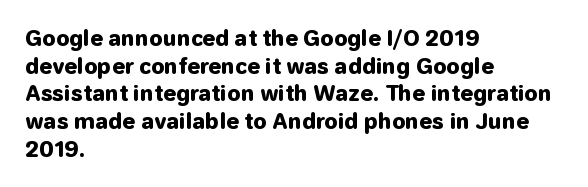
It's the straight-up-and-down kind of type. The words here are not underlined. Summary of vertical rhythm: regular, with standard interline spacing. Alignment: flush left. The rendering keeps characters at their native spacing.
